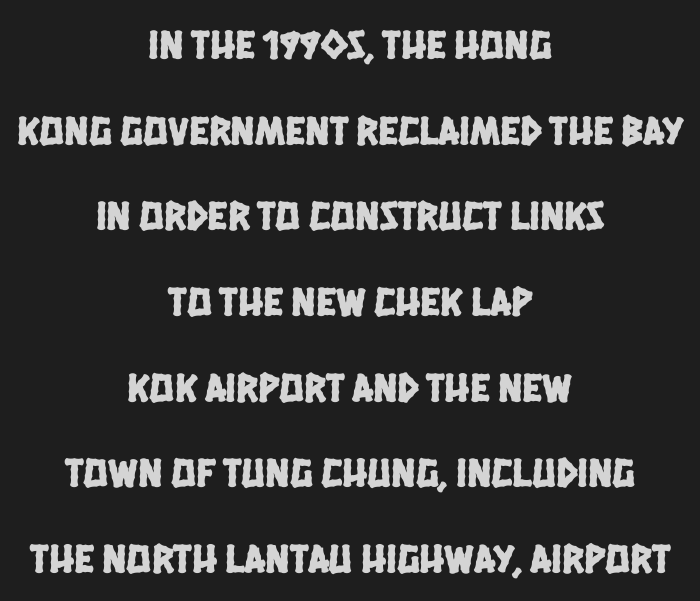
The image shows 41 px condensed sans-serif type; set centered, loose line spacing (2.09x), normal letter spacing, not underlined; low stroke contrast and a large x-height.
